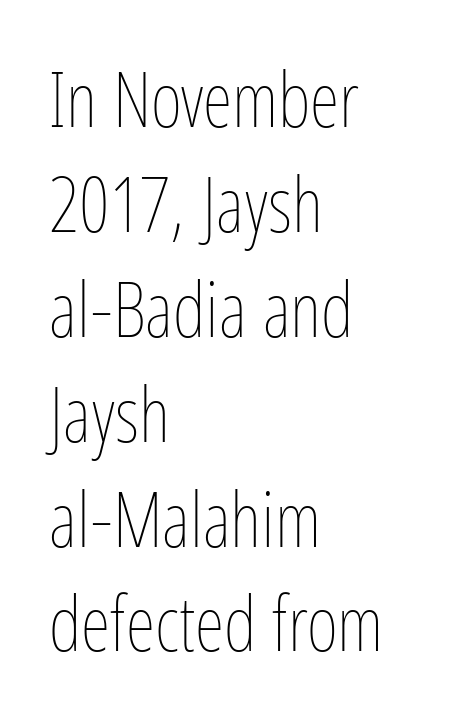
{"italic": "no", "bold": "no", "weight": "thin", "width": "condensed", "stroke_contrast": "low", "x_height": "medium", "monospaced": "no", "underline": "no", "align": "left", "line_spacing": "normal", "line_spacing_ratio": 1.38, "letter_spacing": "normal", "letter_spacing_em": 0.0, "glyph_px": 76}
